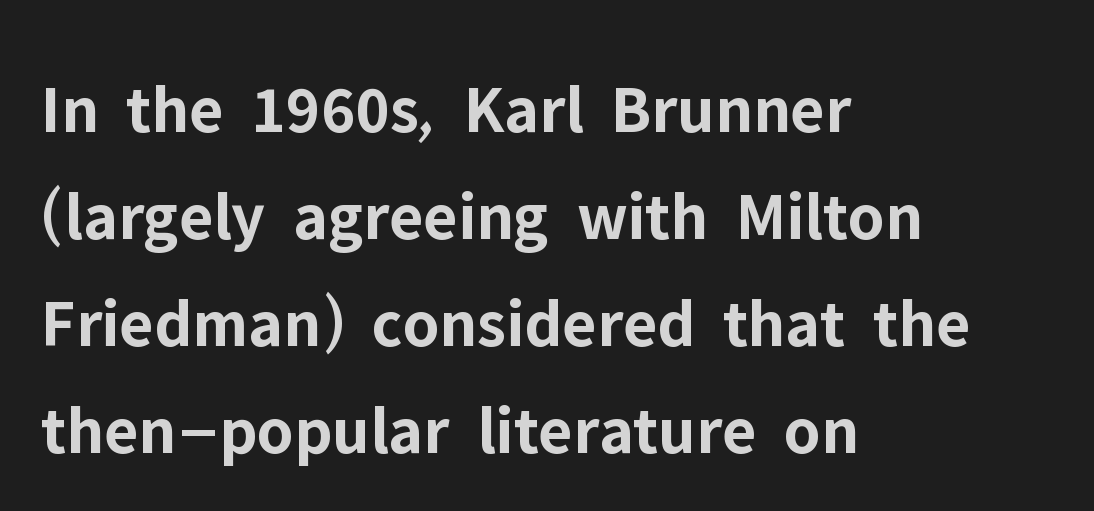
The image shows 69 px bold sans-serif type, upright; set left-aligned, normal line spacing (1.55x), normal letter spacing, not underlined; low stroke contrast and a medium x-height.
